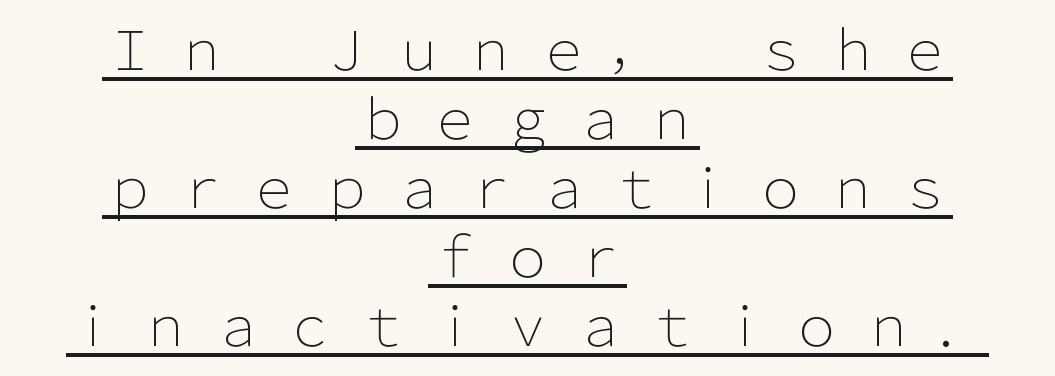
The image shows 54 px light sans-serif type, upright; set centered, normal line spacing (1.28x), unusually wide letter spacing (+0.34 em), underlined; low stroke contrast and a medium x-height.
